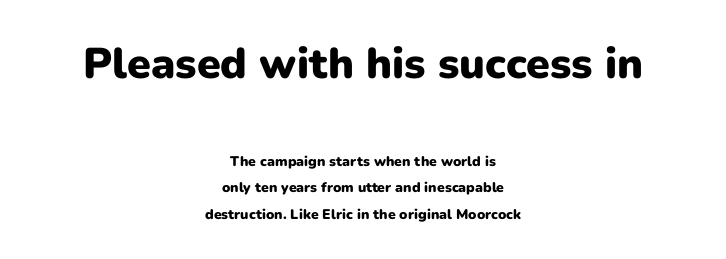
Note the varied advance widths — an 'i' is clearly narrower than an 'm'. A typesetter would mark this as roman, not italic. The space beneath each line is pristine and unruled. Look at the glyph heights: the upper group is clearly the bigger setting. Default kerning and tracking; the words read as compact shapes.
